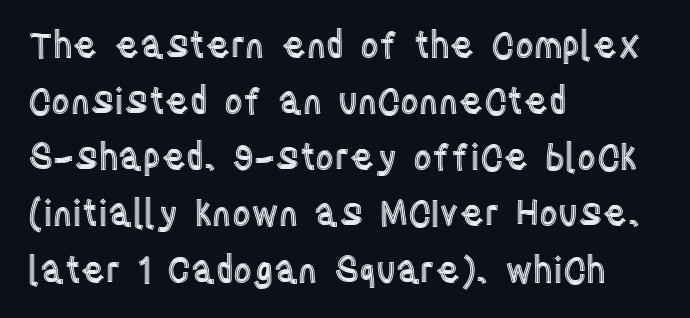
Tracking value appears to be zero — textbook default spacing. Type without underlining. Nope, not italic — everything's standing straight. Proportional: the letters do not fall into vertical columns. The passage shown stacks its lines at a standard gap.
